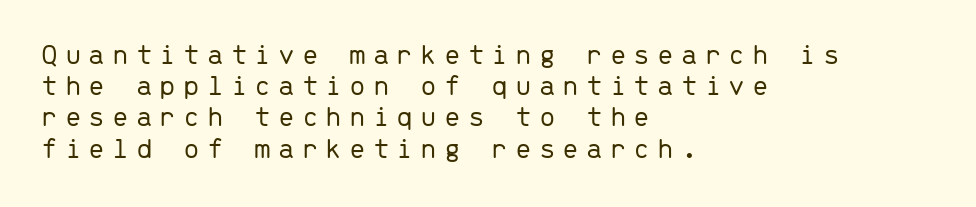
{"serif": "no", "italic": "no", "bold": "no", "weight": "light", "width": "normal", "stroke_contrast": "low", "x_height": "medium", "monospaced": "yes", "underline": "no", "align": "left", "line_spacing": "tight", "line_spacing_ratio": 1.04, "letter_spacing": "wide", "letter_spacing_em": 0.23, "glyph_px": 30}
